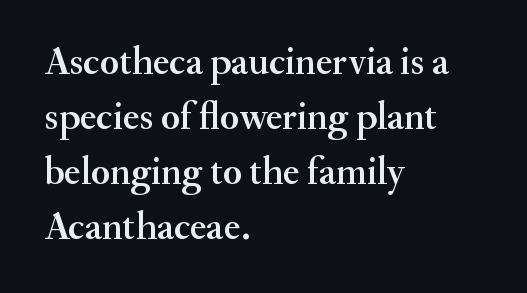
The image shows 39 px serif type, upright; set left-aligned, normal line spacing (1.41x), normal letter spacing, not underlined; medium stroke contrast and a small x-height.
